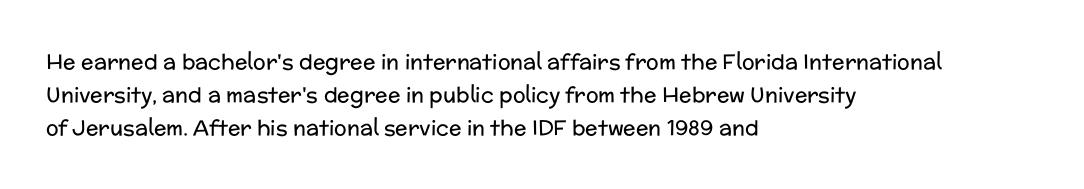
{"italic": "no", "bold": "no", "underline": "no", "align": "left", "line_spacing": "normal", "line_spacing_ratio": 1.57, "letter_spacing": "normal", "letter_spacing_em": 0.0, "glyph_px": 21}
